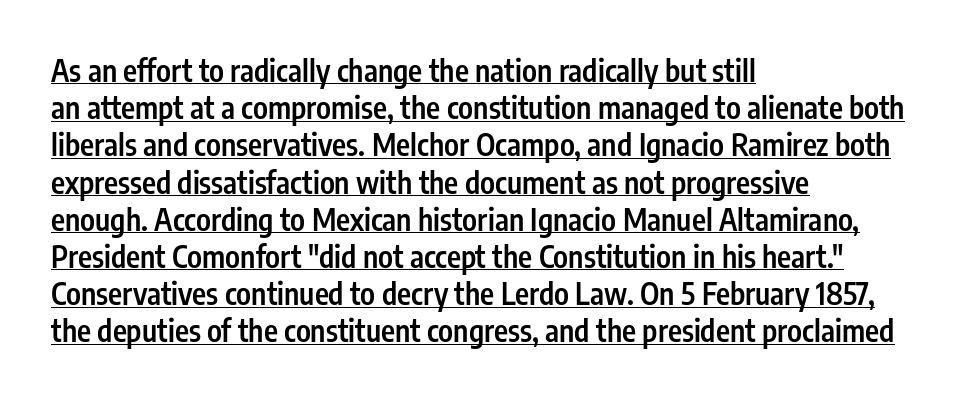
Honestly, the letter spacing is just normal — you wouldn't notice it. Has an underline been added? It has. The type sits square on the baseline with zero lean. Check where the strokes stop: nothing finishes them off — pure sans.
